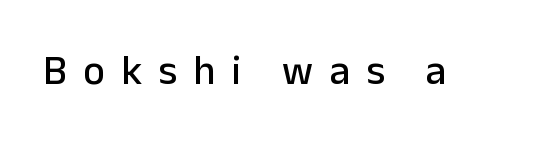
This is roman type, the default non-slanted kind. Display-style spreading of the glyphs; the letterfit is very open. The rendering shows plain stroke endings on the letterforms — a sans-serif design. The letters advance in unequal steps, a hallmark of proportional type. This rendering features lettering with no underline.
